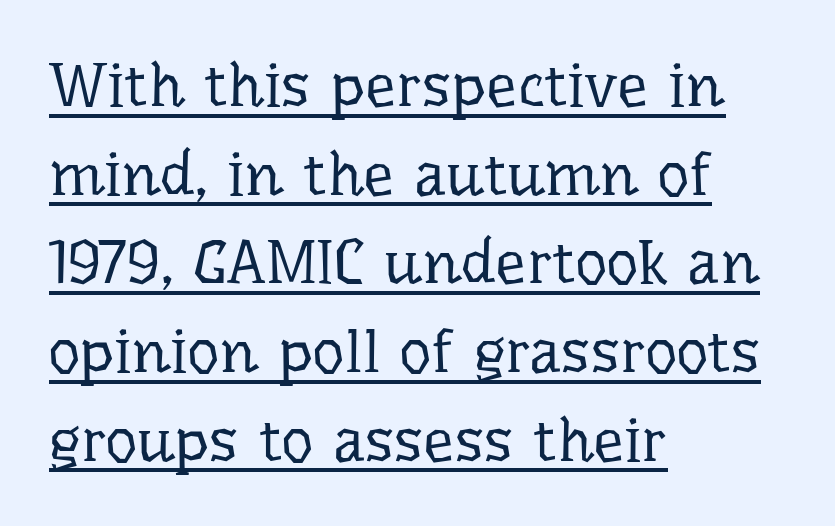
The image shows 62 px regular-weight serif type, upright; set left-aligned, normal line spacing (1.43x), normal letter spacing, underlined; low stroke contrast and a medium x-height.
